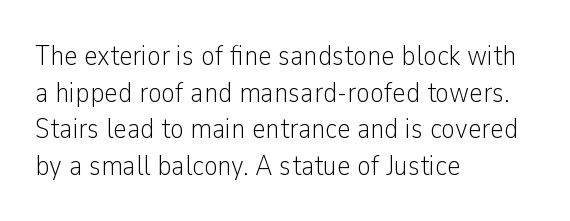
The image shows 29 px light, condensed sans-serif type, upright; set left-aligned, normal line spacing (1.26x), normal letter spacing, not underlined; low stroke contrast and a medium x-height.
